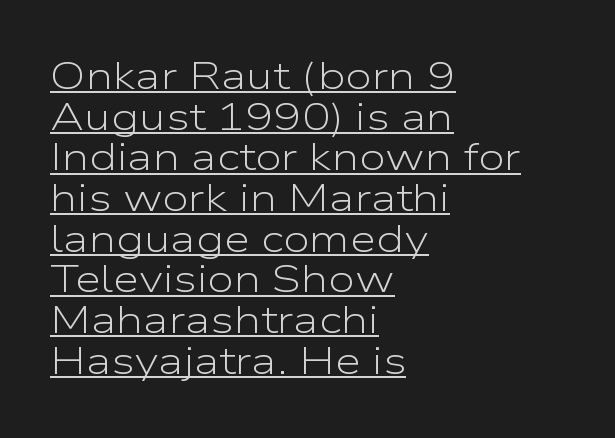
Q: Is the text bold? A: No.
Q: Is the text italic (slanted)? A: No, it is upright.
Q: Is the typeface a serif or a sans-serif typeface? A: Sans-serif.
Q: Is the text underlined? A: Yes.
Q: How is the paragraph aligned? A: Left-aligned.
Q: Is the spacing between letters normal or unusually wide? A: Normal.
Q: Is the spacing between lines tight, normal or loose? A: Tight.
Q: Width (condensed, normal, or wide)? A: Wide.
Q: Stroke contrast? A: Low.
Q: x-height? A: Medium.
Q: Monospaced? A: No.
